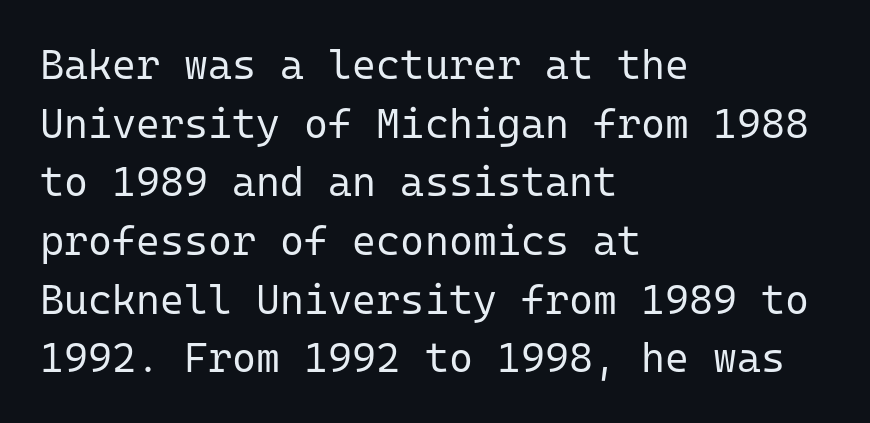
Successive baselines arrive at the customary interval. These lines stack with their left ends in a neat column. No chunkiness to these letters — they're not bold. Stroke terminals: plain, sans-serif. Tall strokes in this sample are plumb rather than angled.
